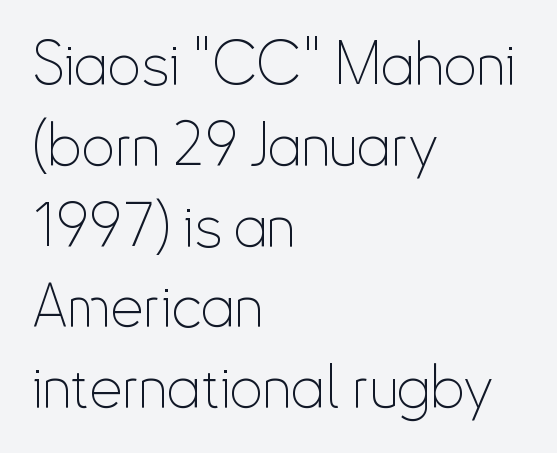
{"serif": "no", "italic": "no", "bold": "no", "weight": "thin", "width": "condensed", "stroke_contrast": "low", "x_height": "small", "monospaced": "no", "underline": "no", "align": "left", "line_spacing": "normal", "line_spacing_ratio": 1.37, "letter_spacing": "normal", "letter_spacing_em": 0.0, "glyph_px": 59}
